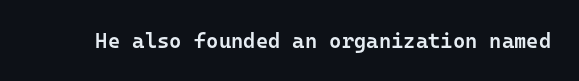
Typesetter's note: demi weight, one step under bold. The specimen omits any rule beneath the text block's lines. Is there any slant? The stems are plumb. Does extra space separate the letters? No, they use regular spacing.
